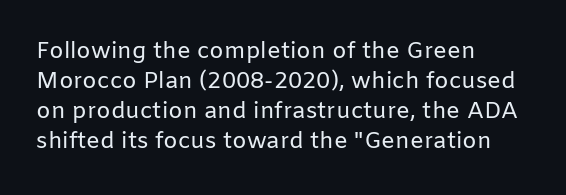
Q: Is the text bold? A: No.
Q: Is the text italic (slanted)? A: No, it is upright.
Q: Is the text underlined? A: No.
Q: How is the paragraph aligned? A: Left-aligned.
Q: Is the spacing between letters normal or unusually wide? A: Normal.
Q: Is the spacing between lines tight, normal or loose? A: Normal.
